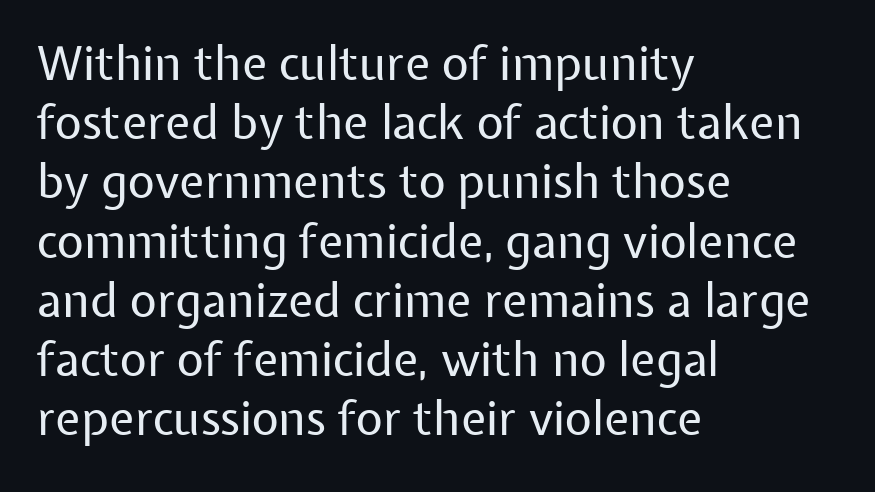
Standard letterfit; no display-style spreading of the glyphs. Type style note: lacks serifs. A quiet, ordinary-to-light weight characterises the typeface. The letters advance in unequal steps, a hallmark of proportional type. Beneath every word, the page is bare.
